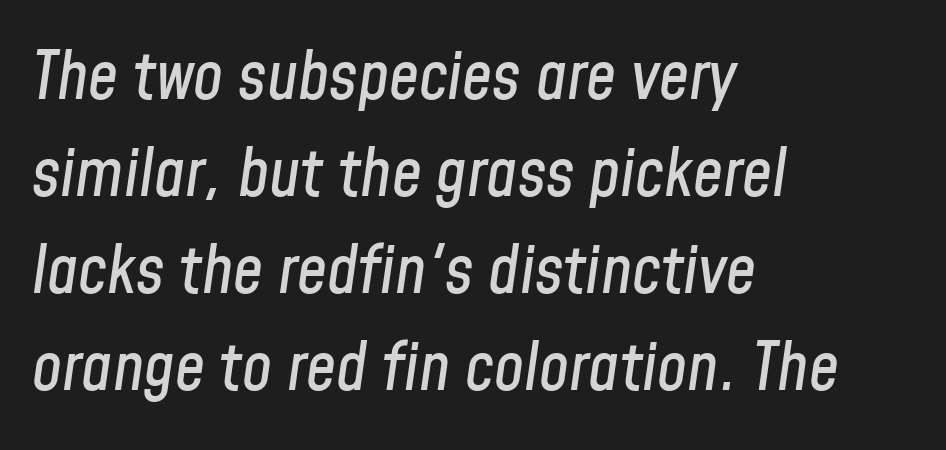
The foot of each line stays bare and open. The letters advance in unequal steps, a hallmark of proportional type. Characters follow at the spacing the type designer built in. Quick note: interline space is typical. The rendering anchors every line to the left-hand side.
